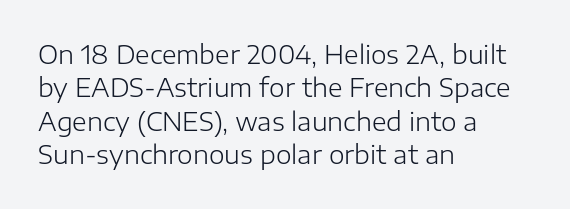
Notice how the stems are strictly vertical — no italics here. Clear beneath every line of the passage. Compared with typical paragraphs, the rows here are spaced about the same. The letters look calm and open, with moderate or lighter stems. Spacing between characters is what you'd get straight out of the box.
